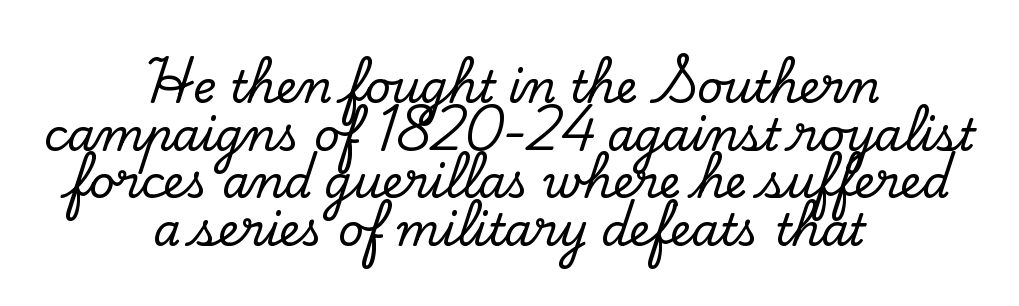
{"serif": "yes", "width": "normal", "stroke_contrast": "low", "x_height": "small", "monospaced": "no", "underline": "no", "align": "center", "line_spacing": "tight", "line_spacing_ratio": 1.08, "letter_spacing": "normal", "letter_spacing_em": 0.0, "glyph_px": 44}
